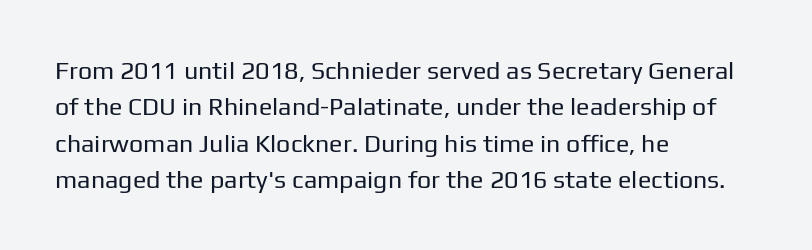
Q: Is the text bold? A: No.
Q: Is the text italic (slanted)? A: No, it is upright.
Q: Is the text underlined? A: No.
Q: How is the paragraph aligned? A: Left-aligned.
Q: Is the spacing between letters normal or unusually wide? A: Normal.
Q: Is the spacing between lines tight, normal or loose? A: Normal.
